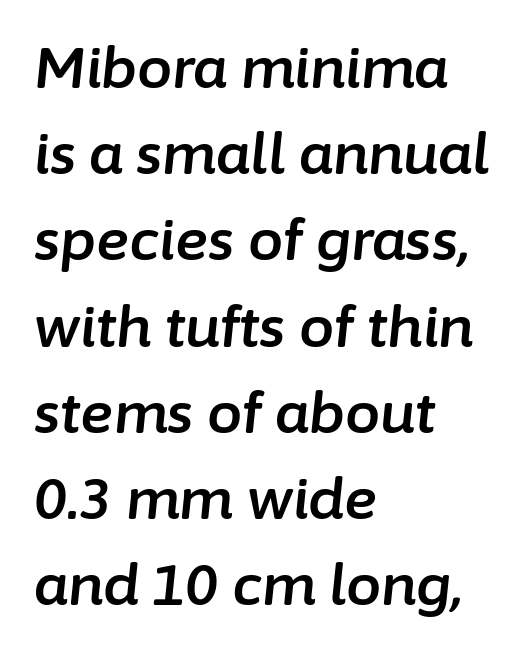
{"italic": "yes", "lean": "right", "slant_degrees": 6, "width": "normal", "stroke_contrast": "low", "x_height": "medium", "monospaced": "no", "underline": "no", "align": "left", "line_spacing": "normal", "line_spacing_ratio": 1.54, "letter_spacing": "normal", "letter_spacing_em": 0.0, "glyph_px": 56}
